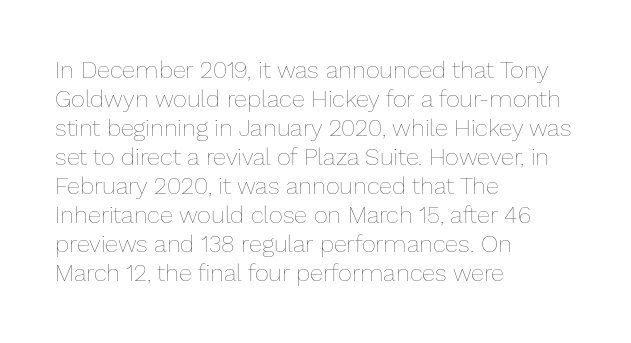
The strokes carry an ordinary text weight at most. Default kerning and tracking; the words read as compact shapes. The gap between lines stays unmarked. Does the lettering tilt? It doesn't — this is upright.
